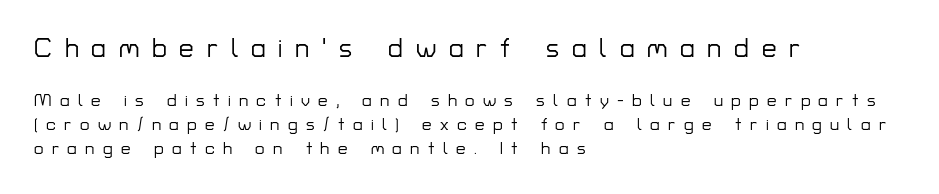
The image shows 26 px text type, upright; set left-aligned, normal line spacing (1.41x), unusually wide letter spacing (+0.49 em), not underlined; the first (top) block is 1.53x larger.
